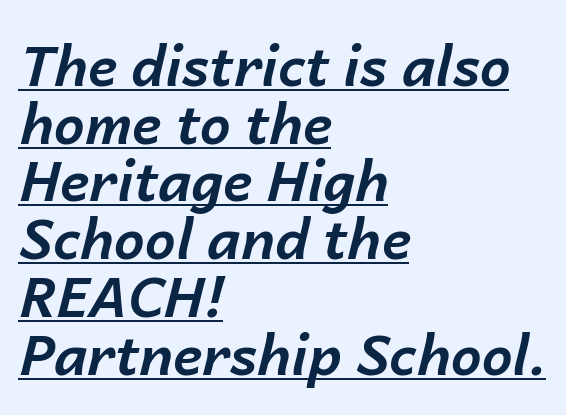
What decoration does the sample have? An underline. Is there much room between lines? No — they nearly touch. Which margin do the lines hug? The left one — the right edge is uneven. Between one letter and the next there's only the usual sliver of space. The face used here has the dense, thick strokes of a bold.
